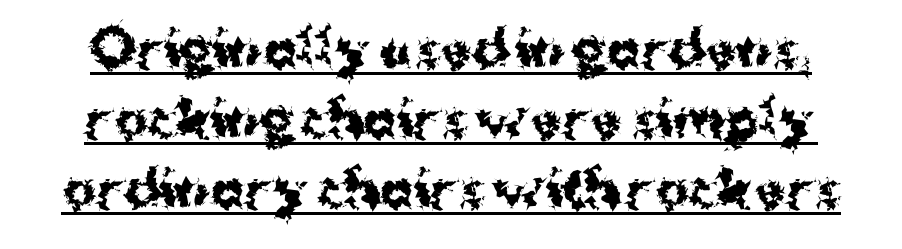
{"serif": "no", "italic": "no", "bold": "yes", "weight": "bold", "width": "normal", "stroke_contrast": "medium", "x_height": "medium", "monospaced": "no", "underline": "yes", "line_spacing": "normal", "line_spacing_ratio": 1.4, "letter_spacing": "normal", "letter_spacing_em": 0.0, "glyph_px": 50}
